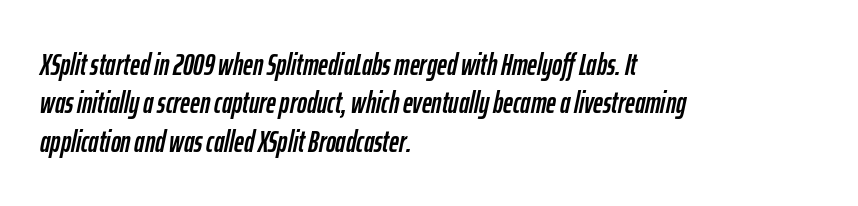
{"italic": "yes", "lean": "right", "slant_degrees": 12, "width": "condensed", "stroke_contrast": "low", "x_height": "medium", "monospaced": "no", "underline": "no", "align": "left", "line_spacing": "normal", "line_spacing_ratio": 1.28, "letter_spacing": "normal", "letter_spacing_em": 0.0, "glyph_px": 30}
